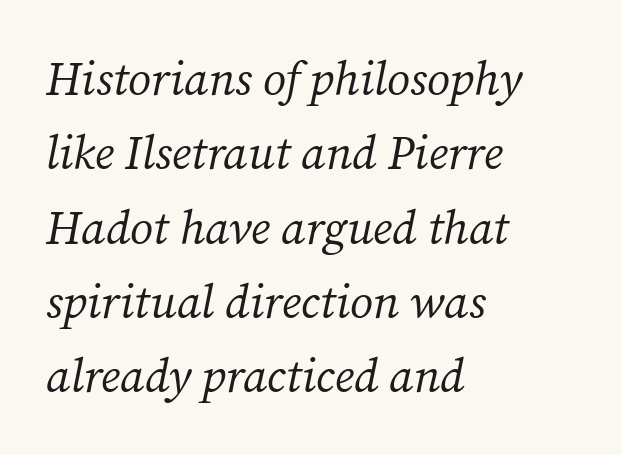
The image shows 47 px regular-weight serif type, italic (leaning right); set left-aligned, normal line spacing (1.58x), normal letter spacing, not underlined; medium stroke contrast and a medium x-height.
